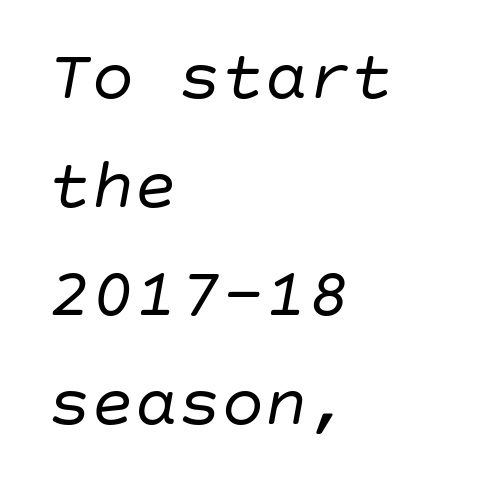
The image shows 72 px regular-weight type, italic (leaning right); set left-aligned, normal line spacing (1.51x), normal letter spacing, not underlined; low stroke contrast and a large x-height.
